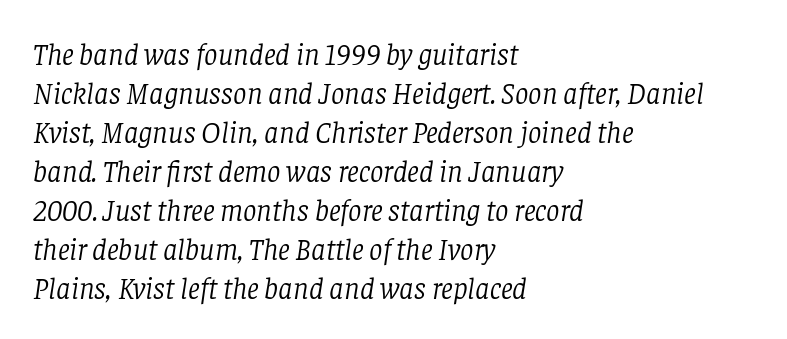
The image shows 30 px light serif type, italic (leaning right); set left-aligned, normal line spacing (1.3x), normal letter spacing, not underlined; low stroke contrast and a large x-height.
